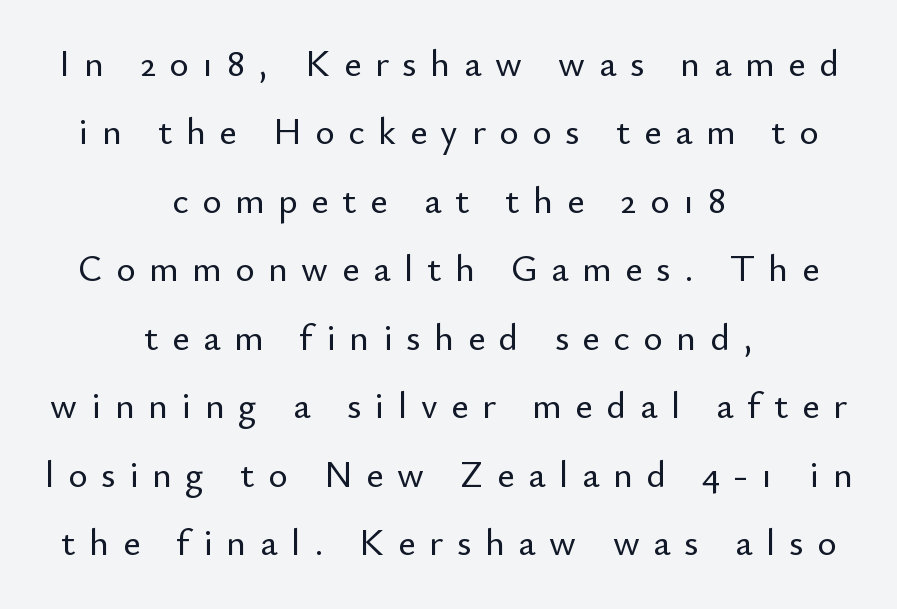
Q: Is the text italic (slanted)? A: No, it is upright.
Q: Is the typeface a serif or a sans-serif typeface? A: Sans-serif.
Q: Is the text underlined? A: No.
Q: How is the paragraph aligned? A: Centered.
Q: Is the spacing between letters normal or unusually wide? A: Unusually wide.
Q: Width (condensed, normal, or wide)? A: Normal.
Q: Stroke contrast? A: Low.
Q: x-height? A: Small.
Q: Monospaced? A: No.
